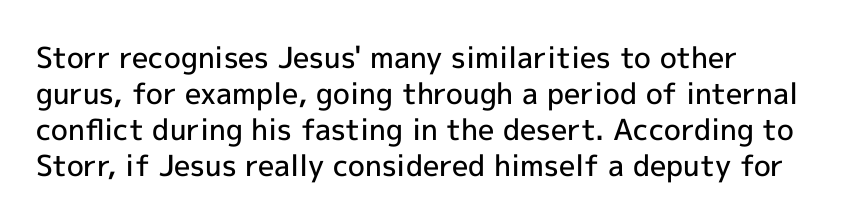
The glyphs have the mass of a demibold cut, below bold. The passage shown is typed in a proportional face where columns would drift. Does extra space separate the letters? No, they use regular spacing. No feet cap the strokes, marking this as sans-serif type. The axis of the letterforms is exactly vertical.
